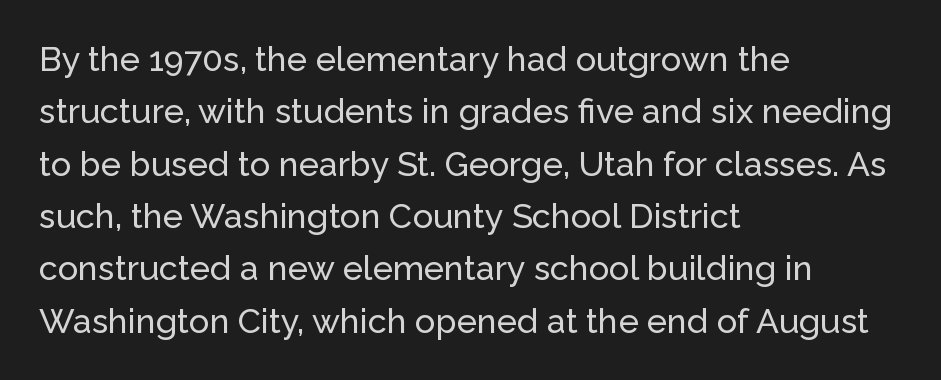
Note the varied advance widths — an 'i' is clearly narrower than an 'm'. Notice how the stems are strictly vertical — no italics here. Descender tails drop into unmarked territory. The designer left line spacing at the default. What stands out about the letter spacing? Nothing — it is the standard amount. Typeset ragged right — the left edge is the straight one.
